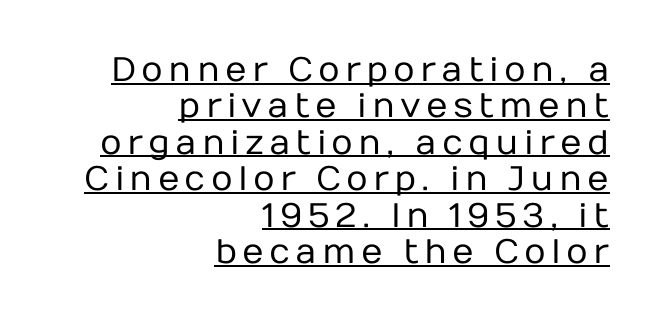
The weight would be labelled regular, book, light, or lighter still. You could not count columns in this text — the font is proportionally spaced. The axis of the letterforms is exactly vertical. Vertical spacing — tight. The type family on display is of the sans-serif kind. Each line ends at the same right margin while the left side varies.
